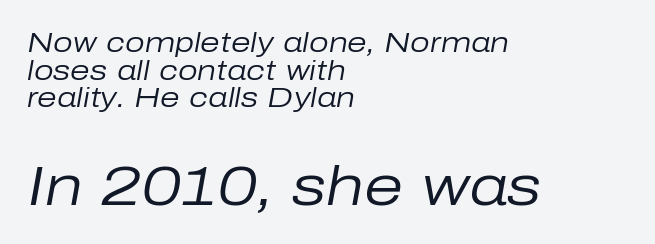
{"italic": "yes", "lean": "right", "slant_degrees": 10, "bold": "no", "weight": "regular", "width": "normal", "stroke_contrast": "low", "x_height": "medium", "monospaced": "no", "underline": "no", "align": "left", "line_spacing": "tight", "line_spacing_ratio": 0.99, "letter_spacing": "normal", "letter_spacing_em": 0.0, "larger_block": "second", "size_ratio": 2.0, "glyph_px": 56}
